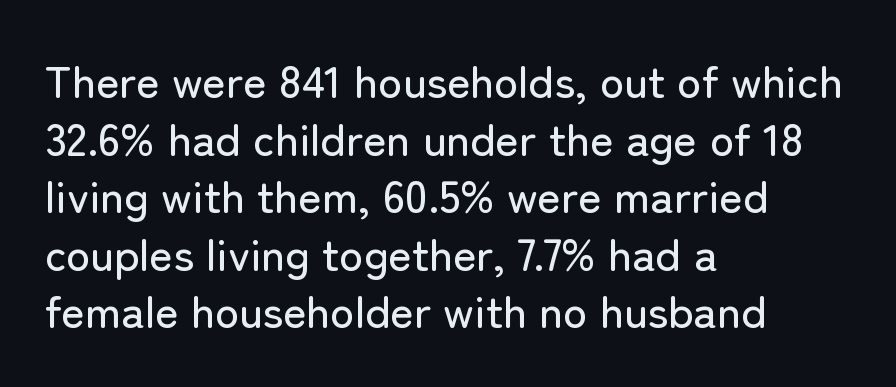
Does the lettering tilt? It doesn't — this is upright. The lines sit at an ordinary, default distance from one another. The typeface chosen for these lines omits serifs. The passage shown is typed in a proportional face where columns would drift.
